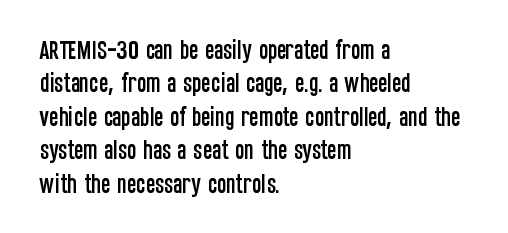
{"italic": "no", "underline": "no", "align": "left", "line_spacing": "normal", "line_spacing_ratio": 1.52, "letter_spacing": "normal", "letter_spacing_em": 0.0, "glyph_px": 22}
